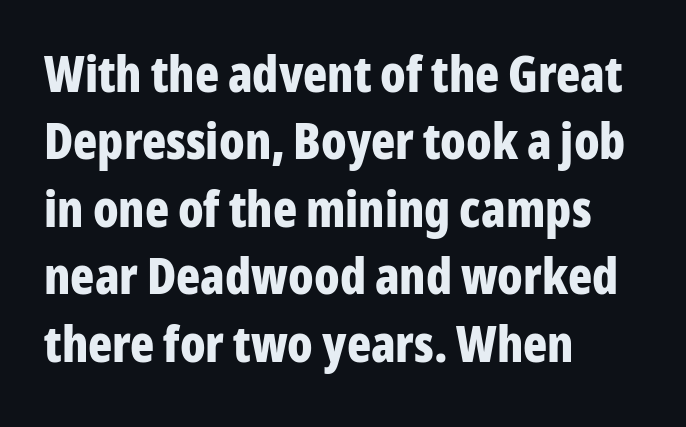
{"serif": "no", "italic": "no", "bold": "yes", "weight": "bold", "width": "condensed", "stroke_contrast": "low", "x_height": "medium", "monospaced": "no", "underline": "no", "align": "left", "line_spacing": "normal", "line_spacing_ratio": 1.35, "letter_spacing": "normal", "letter_spacing_em": 0.0, "glyph_px": 50}
